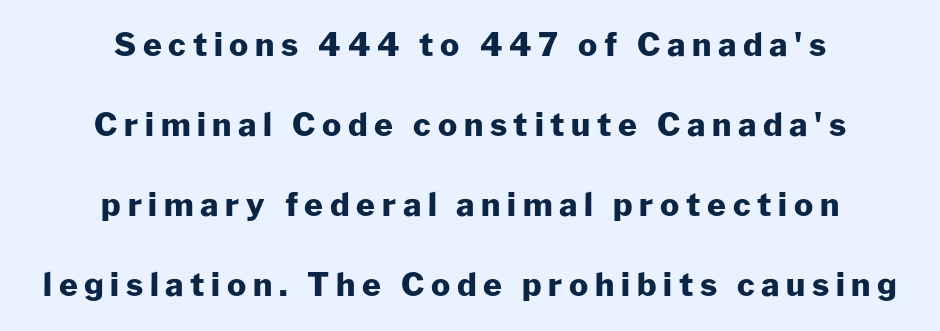
The image shows 32 px heavy sans-serif type, upright; set centered, loose line spacing (2.5x), unusually wide letter spacing (+0.21 em), not underlined; low stroke contrast and a medium x-height.
